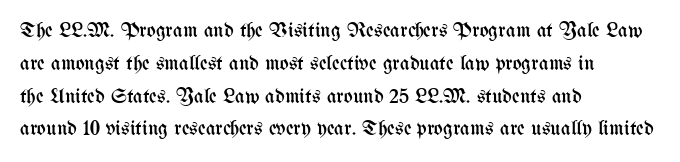
Upright lettering throughout. The rows are spaced the way most documents space them. These lines stack with their left ends in a neat column. The space beneath each line is pristine and unruled. This sample uses plain, unmodified letter spacing. Stem width sits at or under what a default text font uses.
